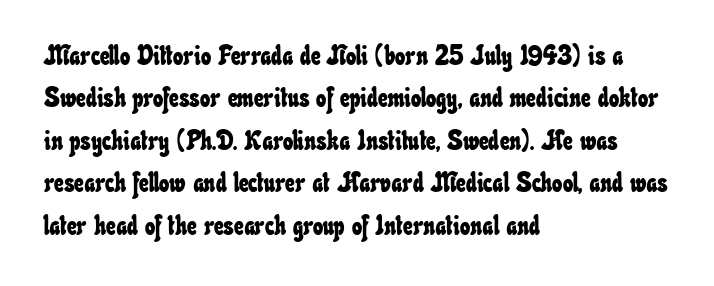
The compositor pushed each line to the left boundary. The passage shown stacks its lines at a standard gap. You could call the tracking neutral — neither tight nor loose. The string is rendered with underlining switched off.
